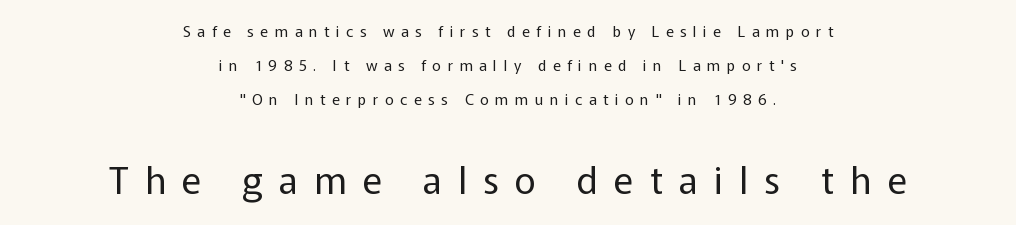
Q: Is the text bold? A: No.
Q: Is the text italic (slanted)? A: No, it is upright.
Q: Is the typeface a serif or a sans-serif typeface? A: Sans-serif.
Q: Is the text underlined? A: No.
Q: How is the paragraph aligned? A: Centered.
Q: Is the spacing between letters normal or unusually wide? A: Unusually wide.
Q: Is the spacing between lines tight, normal or loose? A: Loose.
Q: Which block of text is set in a larger size, the first (top) or the second (bottom)? A: The second (bottom) one.
Q: Width (condensed, normal, or wide)? A: Normal.
Q: Stroke contrast? A: Low.
Q: x-height? A: Medium.
Q: Monospaced? A: No.
